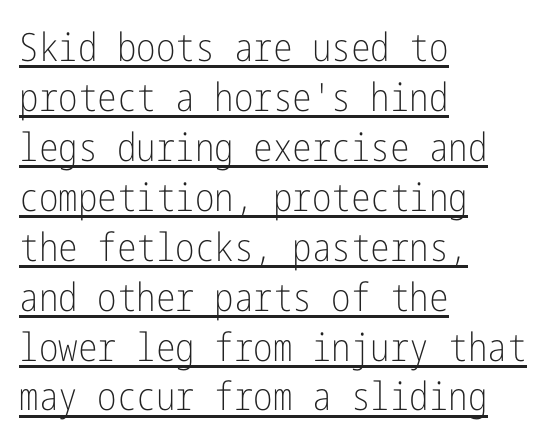
The image shows 39 px light, condensed sans-serif type, upright; set left-aligned, normal line spacing (1.28x), normal letter spacing, underlined; low stroke contrast and a medium x-height.
